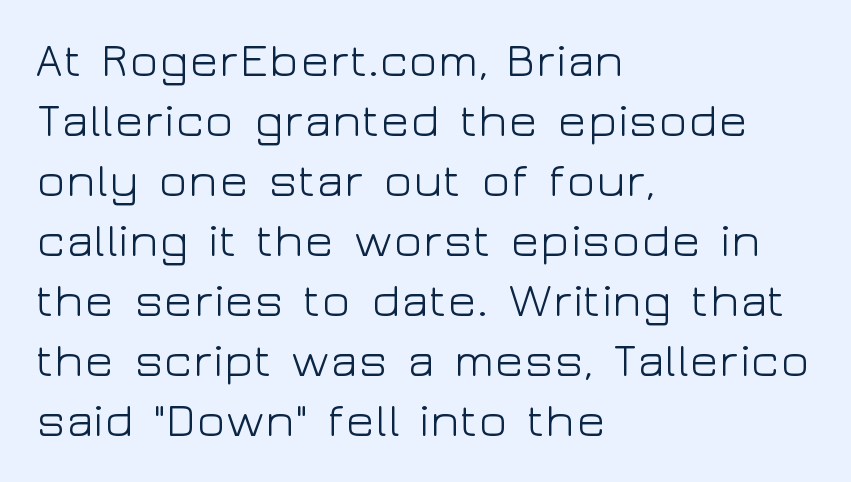
{"serif": "no", "italic": "no", "bold": "no", "weight": "light", "width": "wide", "stroke_contrast": "low", "x_height": "medium", "monospaced": "no", "underline": "no", "align": "left", "line_spacing": "normal", "line_spacing_ratio": 1.25, "letter_spacing": "normal", "letter_spacing_em": 0.0, "glyph_px": 48}
